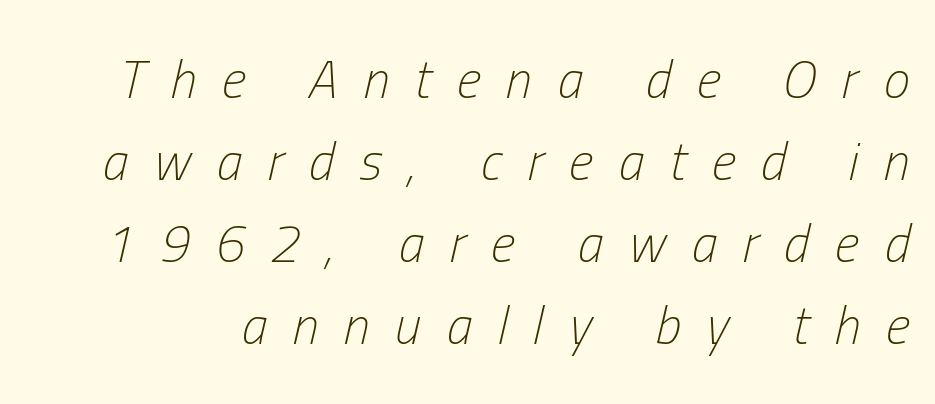
Q: Is the text bold? A: No.
Q: Is the text italic (slanted)? A: Yes, it leans right by about 13 degrees.
Q: Is the text underlined? A: No.
Q: Is the spacing between letters normal or unusually wide? A: Unusually wide.
Q: Is the spacing between lines tight, normal or loose? A: Normal.
Q: Width (condensed, normal, or wide)? A: Condensed.
Q: Stroke contrast? A: Low.
Q: x-height? A: Medium.
Q: Monospaced? A: No.
